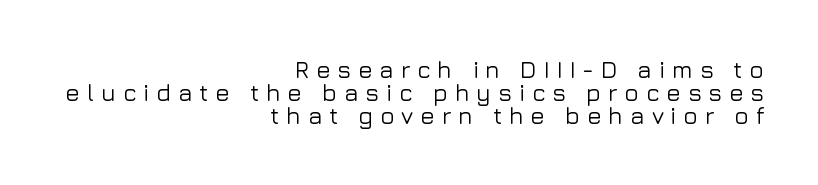
Quick note: underline off. Regarding leading, the lines here are crowded together. Style check: upright. These lines have a slow, spaced-out rhythm from letter to letter.
